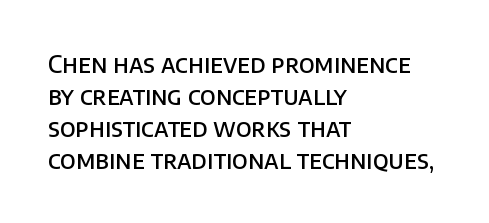
{"italic": "no", "bold": "semi", "underline": "no", "align": "left", "line_spacing": "normal", "line_spacing_ratio": 1.33, "letter_spacing": "normal", "letter_spacing_em": 0.0, "glyph_px": 24}
